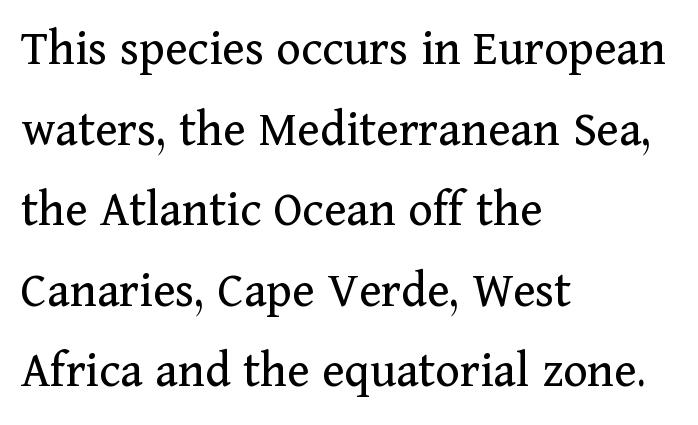
The image shows 52 px regular-weight serif type, upright; set left-aligned, normal line spacing (1.55x), normal letter spacing, not underlined; medium stroke contrast and a medium x-height.
